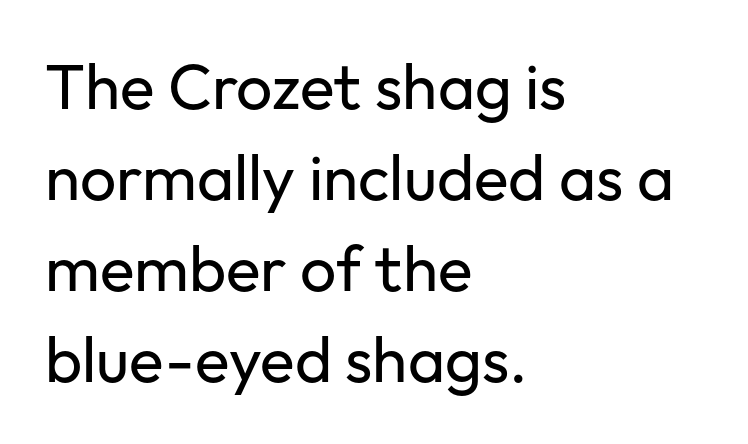
The image shows 64 px regular-weight sans-serif type, upright; set left-aligned, normal line spacing (1.42x), normal letter spacing, not underlined; low stroke contrast and a medium x-height.
